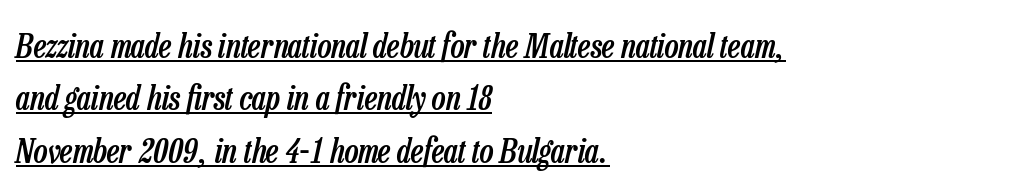
The image shows 33 px semibold, condensed type, italic (leaning right); set left-aligned, normal line spacing (1.59x), normal letter spacing, underlined; low stroke contrast and a medium x-height.
